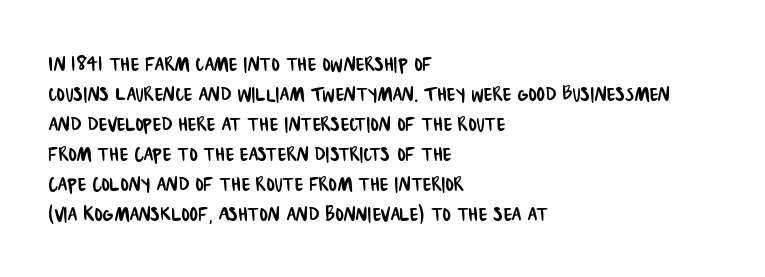
{"underline": "no", "align": "left", "line_spacing_ratio": 1.2, "letter_spacing": "normal", "letter_spacing_em": 0.0, "glyph_px": 25}
